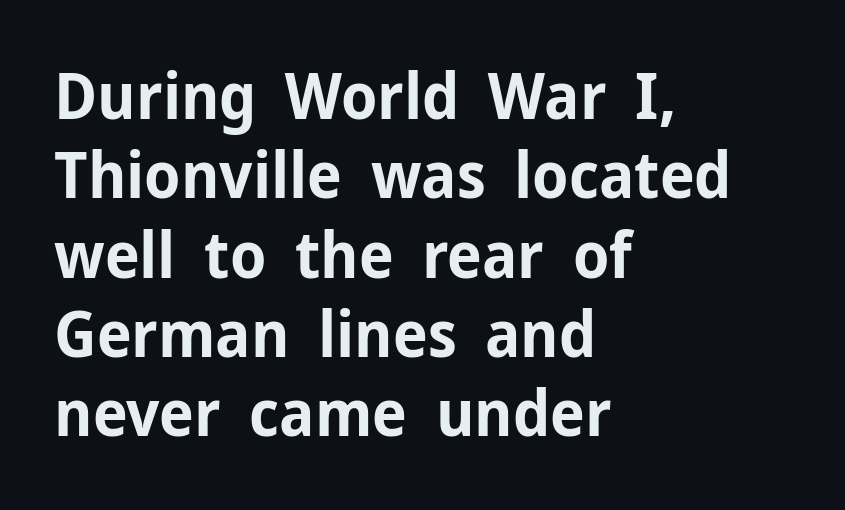
Q: Is the text bold? A: Yes.
Q: Is the text italic (slanted)? A: No, it is upright.
Q: Is the typeface a serif or a sans-serif typeface? A: Sans-serif.
Q: Is the text underlined? A: No.
Q: How is the paragraph aligned? A: Left-aligned.
Q: Is the spacing between letters normal or unusually wide? A: Normal.
Q: Width (condensed, normal, or wide)? A: Normal.
Q: Stroke contrast? A: Low.
Q: x-height? A: Medium.
Q: Monospaced? A: No.
